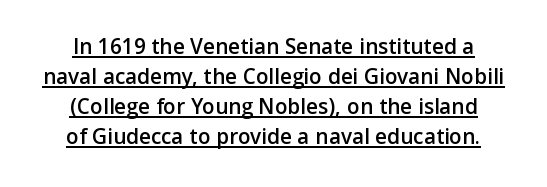
The image shows 23 px text type, upright; set centered, normal line spacing (1.31x), normal letter spacing, underlined.
